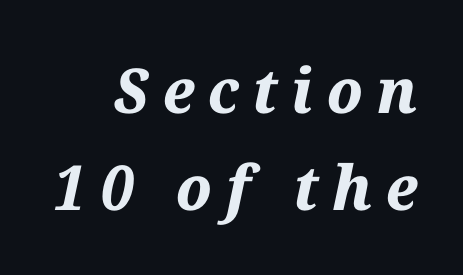
The image shows 62 px bold type, italic (leaning right); set right-aligned, normal line spacing (1.56x), unusually wide letter spacing (+0.22 em), not underlined; medium stroke contrast and a medium x-height.
